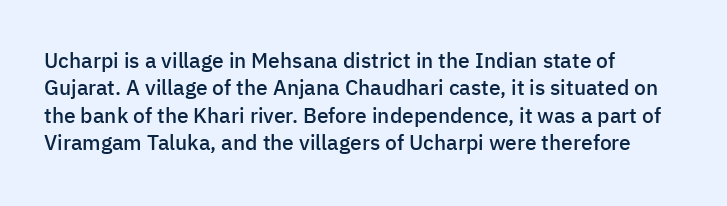
Q: Is the text bold? A: Semi-bold.
Q: Is the text italic (slanted)? A: No, it is upright.
Q: Is the text underlined? A: No.
Q: How is the paragraph aligned? A: Left-aligned.
Q: Is the spacing between letters normal or unusually wide? A: Normal.
Q: Is the spacing between lines tight, normal or loose? A: Normal.
